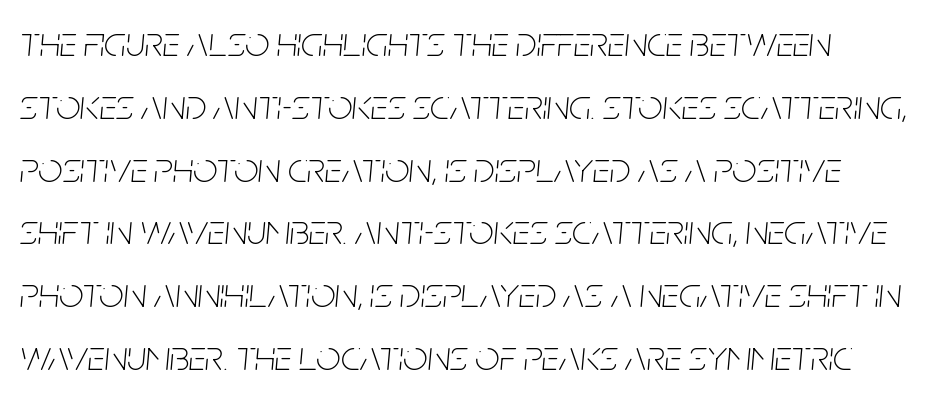
The image shows 43 px thin, condensed type, italic (leaning right); set left-aligned, normal line spacing (1.46x), normal letter spacing, not underlined; low stroke contrast and a large x-height.
